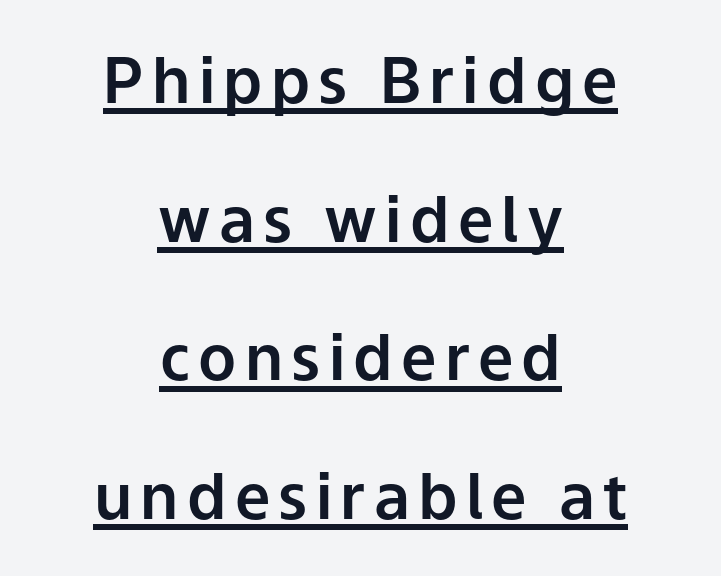
The image shows 63 px sans-serif type, upright; set centered, loose line spacing (2.2x), underlined; low stroke contrast and a medium x-height.
